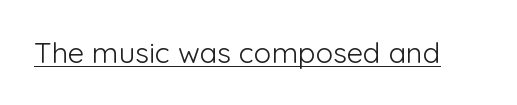
{"serif": "no", "italic": "no", "bold": "no", "weight": "light", "width": "normal", "stroke_contrast": "low", "x_height": "medium", "monospaced": "no", "underline": "yes", "letter_spacing": "normal", "letter_spacing_em": 0.0, "glyph_px": 29}
